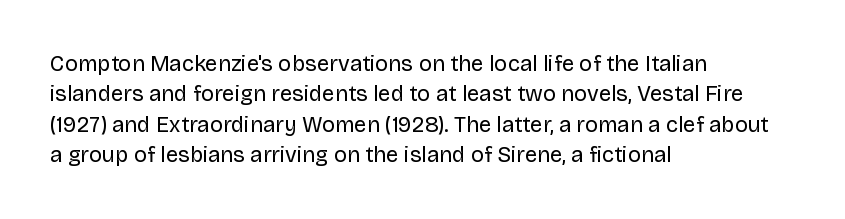
Q: Is the text bold? A: No.
Q: Is the text italic (slanted)? A: No, it is upright.
Q: Is the text underlined? A: No.
Q: How is the paragraph aligned? A: Left-aligned.
Q: Is the spacing between letters normal or unusually wide? A: Normal.
Q: Is the spacing between lines tight, normal or loose? A: Normal.
